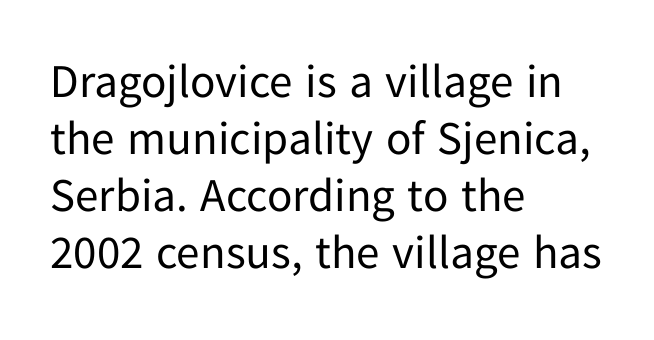
The type family on display is of the sans-serif kind. You could call the tracking neutral — neither tight nor loose. Upright lettering throughout. These lines are rendered in a variable-pitch font.
